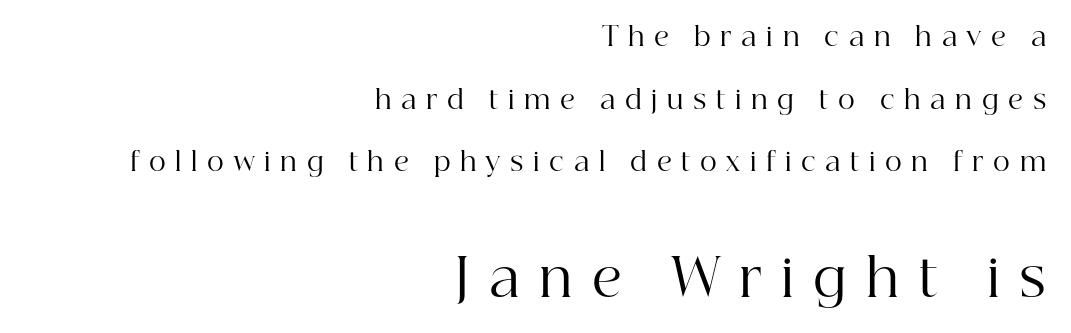
The image shows 52 px regular-weight serif type, upright; set right-aligned, loose line spacing (2.41x), unusually wide letter spacing (+0.37 em), not underlined; the second (bottom) block is 2.0x larger; high stroke contrast and a medium x-height.
